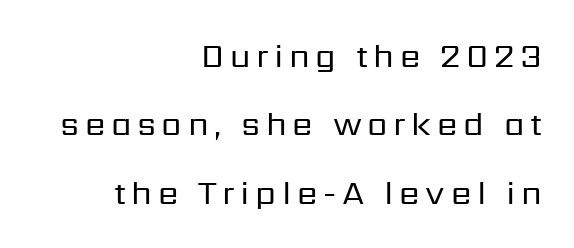
The image shows 33 px regular-weight sans-serif type, upright; set right-aligned, loose line spacing (2.07x), not underlined; low stroke contrast and a medium x-height.
